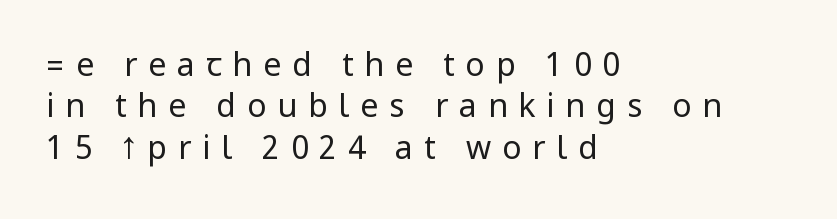
Unlike a traditional serif, this face leaves its strokes unadorned. Alignment: flush left. The cut favours lightness, reaching ordinary text weight at its darkest. Compared with typical paragraphs, the rows here are spaced about the same. This rendering widens character spacing well past its baseline value. The area under the type is left untouched.
